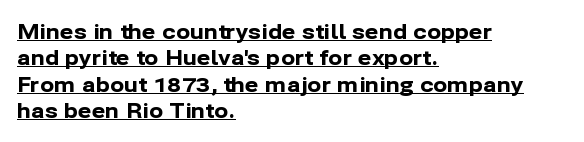
The image shows 21 px bold type, upright; set left-aligned, normal line spacing (1.26x), normal letter spacing, underlined.
